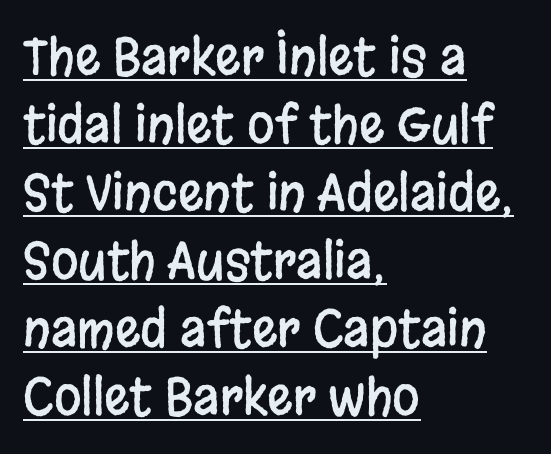
The image shows 50 px condensed sans-serif type, upright; set left-aligned, normal line spacing (1.36x), normal letter spacing, underlined; low stroke contrast and a large x-height.
